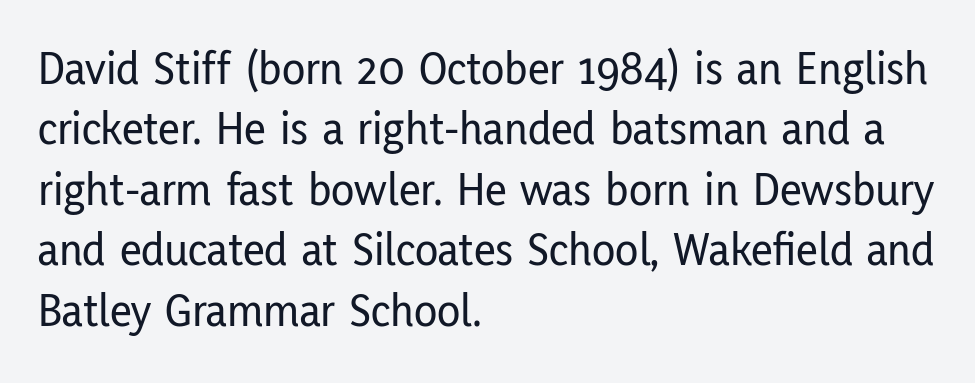
The image shows 48 px condensed sans-serif type, upright; set left-aligned, normal line spacing (1.26x), normal letter spacing, not underlined; low stroke contrast and a medium x-height.
